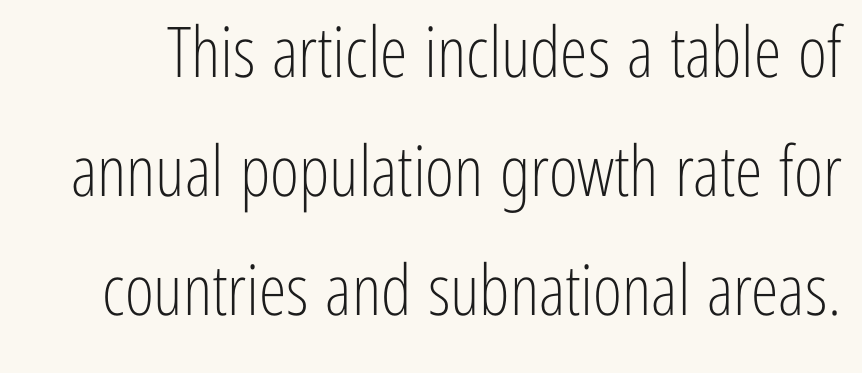
This is roman type, the default non-slanted kind. This rendering features lettering with no underline. Letter spacing: default. The font is comparable to plain body text, perhaps lighter. What's the leading like? Ordinary, nothing unusual.
